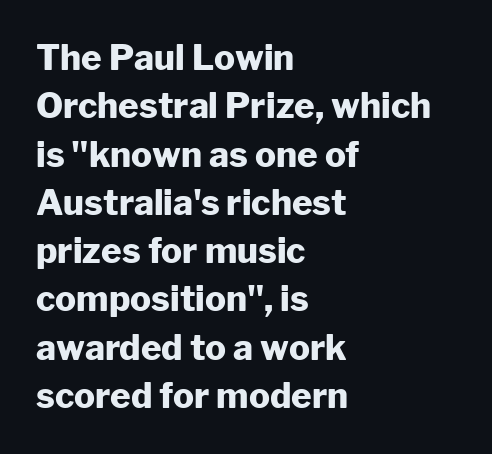
Q: Is the text bold? A: Yes.
Q: Is the text italic (slanted)? A: No, it is upright.
Q: Is the typeface a serif or a sans-serif typeface? A: Sans-serif.
Q: Is the text underlined? A: No.
Q: How is the paragraph aligned? A: Left-aligned.
Q: Is the spacing between letters normal or unusually wide? A: Normal.
Q: Is the spacing between lines tight, normal or loose? A: Normal.
Q: Width (condensed, normal, or wide)? A: Normal.
Q: Stroke contrast? A: Low.
Q: x-height? A: Medium.
Q: Monospaced? A: No.
